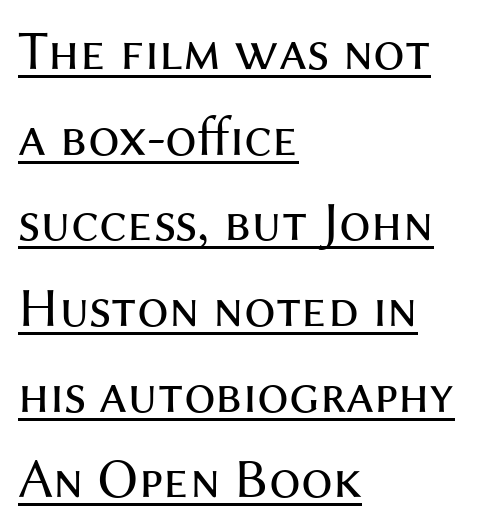
The image shows 56 px regular-weight sans-serif type, upright; set left-aligned, normal line spacing (1.53x), normal letter spacing, underlined; medium stroke contrast and a medium x-height.
